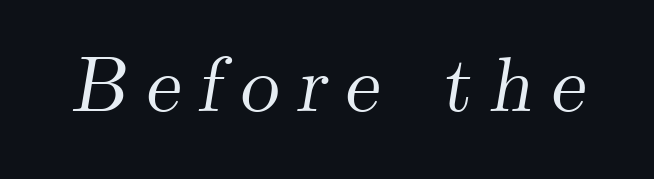
{"serif": "yes", "italic": "yes", "lean": "right", "slant_degrees": 9, "width": "normal", "stroke_contrast": "medium", "x_height": "small", "monospaced": "no", "underline": "no", "letter_spacing": "wide", "letter_spacing_em": 0.23, "glyph_px": 78}
